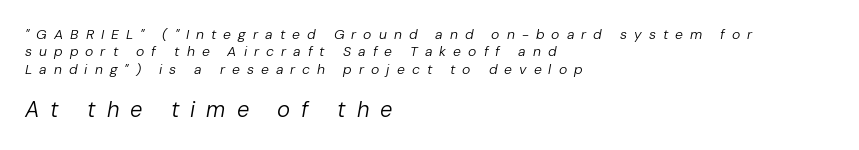
Q: Is the text bold? A: No.
Q: Is the text italic (slanted)? A: Yes, it leans right by about 10 degrees.
Q: Is the text underlined? A: No.
Q: How is the paragraph aligned? A: Left-aligned.
Q: Is the spacing between letters normal or unusually wide? A: Unusually wide.
Q: Is the spacing between lines tight, normal or loose? A: Normal.
Q: Which block of text is set in a larger size, the first (top) or the second (bottom)? A: The second (bottom) one.
